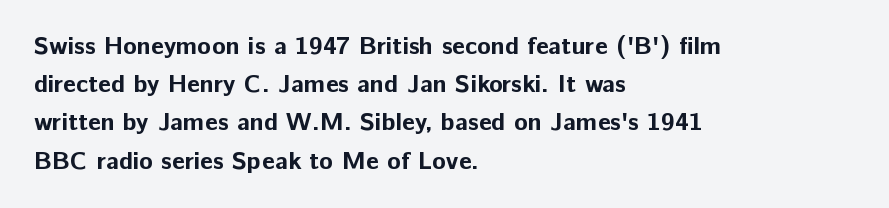
{"italic": "no", "bold": "yes", "underline": "no", "align": "left", "line_spacing": "normal", "line_spacing_ratio": 1.53, "letter_spacing": "normal", "letter_spacing_em": 0.0, "glyph_px": 25}
